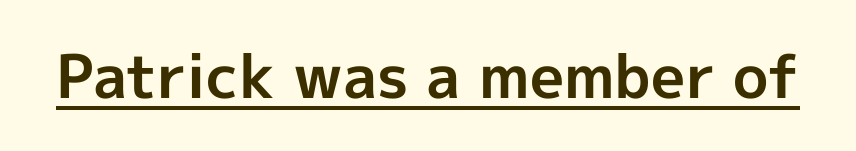
The image shows 60 px bold sans-serif type, upright; set normal letter spacing, underlined; a medium x-height.
